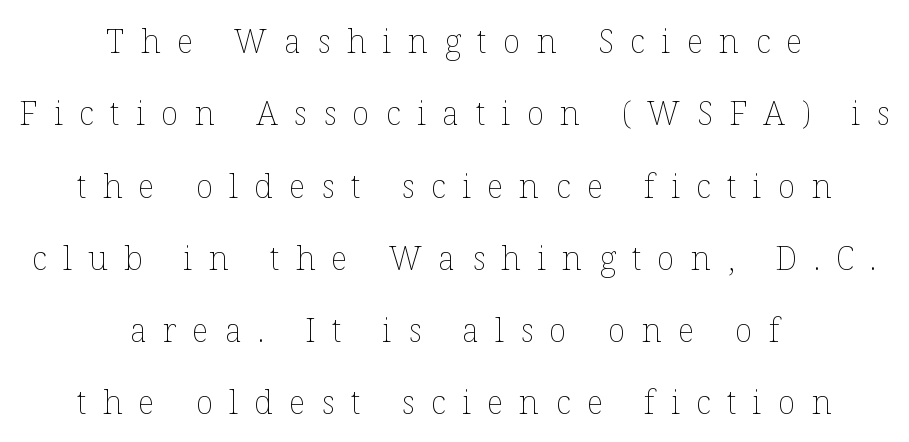
Q: Is the text bold? A: No.
Q: Is the text italic (slanted)? A: No, it is upright.
Q: Is the text underlined? A: No.
Q: How is the paragraph aligned? A: Centered.
Q: Is the spacing between letters normal or unusually wide? A: Unusually wide.
Q: Is the spacing between lines tight, normal or loose? A: Loose.
Q: Width (condensed, normal, or wide)? A: Normal.
Q: Stroke contrast? A: Low.
Q: x-height? A: Medium.
Q: Monospaced? A: No.
